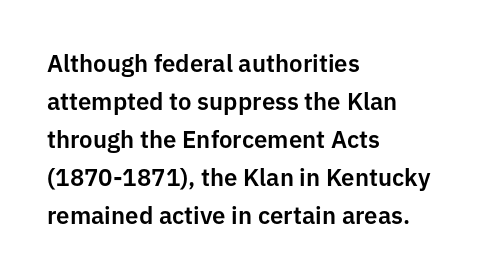
The specimen omits any rule beneath the text block's lines. Alignment: flush left. Italic? Not at all — the glyphs are vertical. The lines sit at an ordinary, default distance from one another. You could call the tracking neutral — neither tight nor loose.
